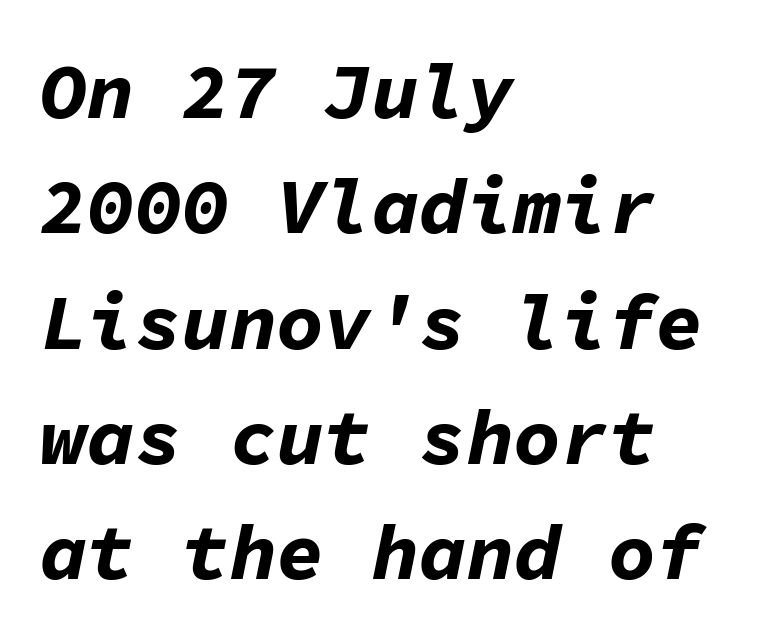
The image shows 79 px bold type, italic (leaning right), monospaced; set left-aligned, normal line spacing (1.46x), normal letter spacing, not underlined; low stroke contrast and a medium x-height.
